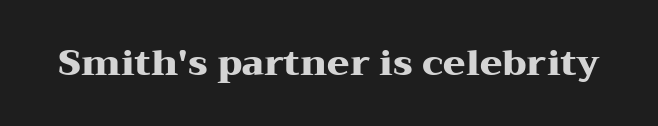
Q: Is the text bold? A: Yes.
Q: Is the text italic (slanted)? A: No, it is upright.
Q: Is the typeface a serif or a sans-serif typeface? A: Serif.
Q: Is the text underlined? A: No.
Q: Is the spacing between letters normal or unusually wide? A: Normal.
Q: Width (condensed, normal, or wide)? A: Wide.
Q: Stroke contrast? A: Medium.
Q: x-height? A: Medium.
Q: Monospaced? A: No.
